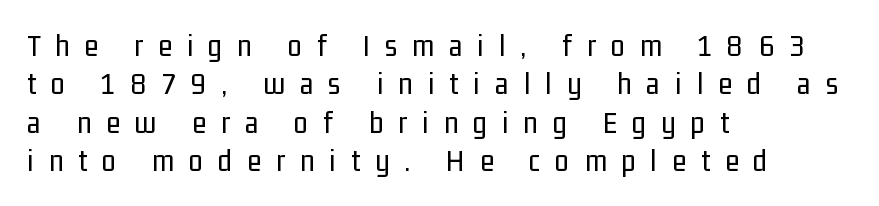
{"serif": "no", "italic": "no", "bold": "no", "weight": "regular", "width": "condensed", "stroke_contrast": "low", "x_height": "medium", "monospaced": "no", "underline": "no", "align": "left", "line_spacing_ratio": 1.2, "letter_spacing": "wide", "letter_spacing_em": 0.47, "glyph_px": 32}
